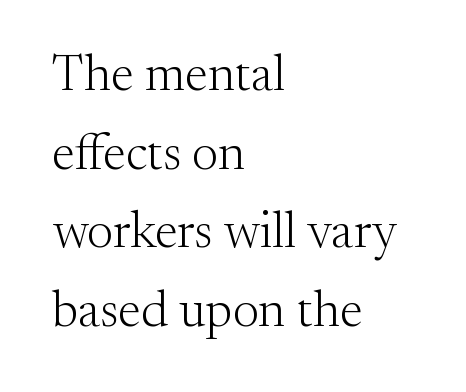
{"serif": "yes", "italic": "no", "bold": "no", "weight": "light", "width": "normal", "stroke_contrast": "medium", "x_height": "small", "monospaced": "no", "underline": "no", "align": "left", "line_spacing": "normal", "line_spacing_ratio": 1.54, "letter_spacing": "normal", "letter_spacing_em": 0.0, "glyph_px": 51}
